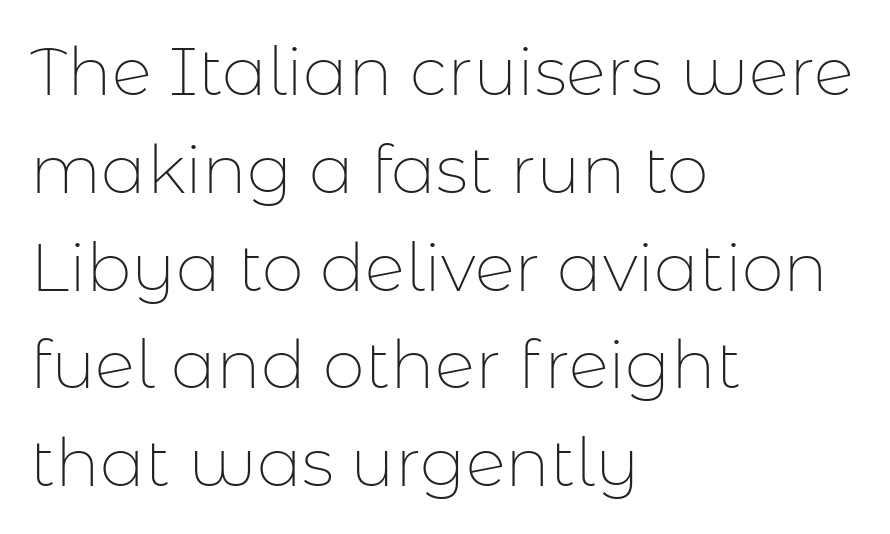
Compared with a centered layout, this one pins lines to the left instead. Posture: upright roman. Heaviness? Minimal to ordinary, like unemphasized prose. Here the designer chose a conventional face with non-uniform glyph widths. Nope, no serifs anywhere on these letters.
